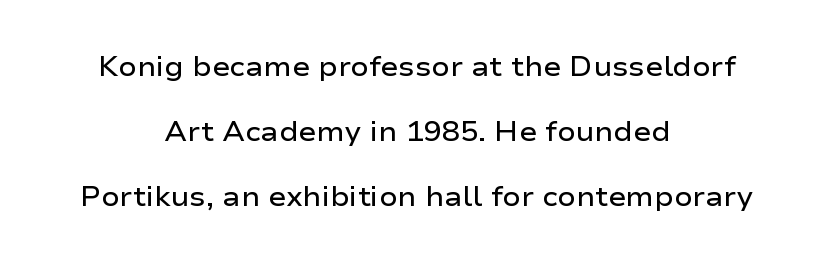
The image shows 27 px text type, upright; set centered, loose line spacing (2.4x), normal letter spacing, not underlined.
